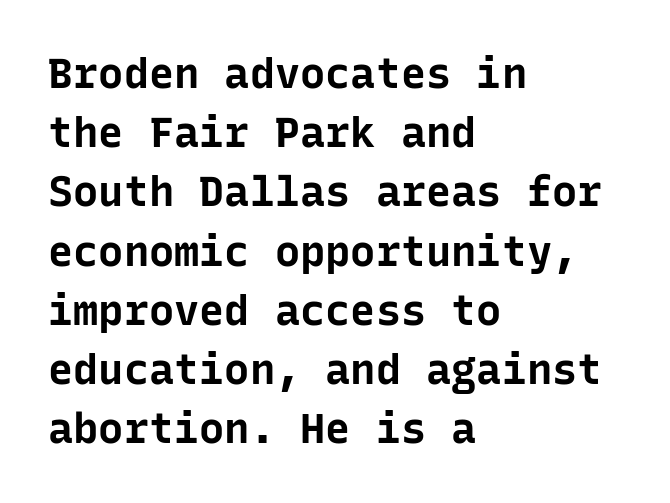
The image shows 42 px bold sans-serif type, upright, monospaced; set left-aligned, normal line spacing (1.41x), normal letter spacing, not underlined; low stroke contrast and a medium x-height.
